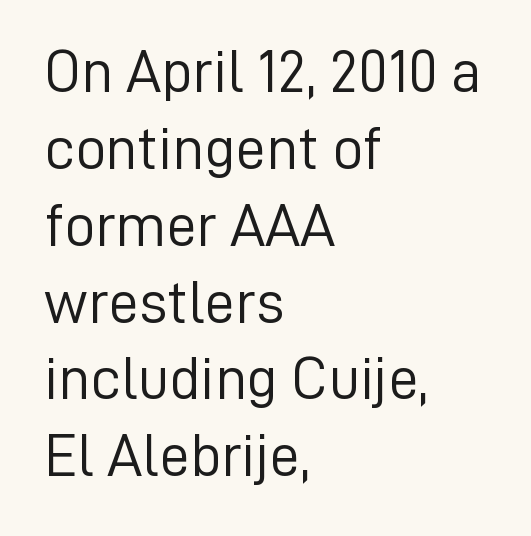
Observe the absence of serifs on each vertical stroke in this sample. This sample has the flowing, uneven cadence of proportional lettering. In terms of leading, this rendering sits right in the middle. Between one letter and the next there's only the usual sliver of space. The weight would be labelled regular, book, light, or lighter still. The baseline area is clear.
